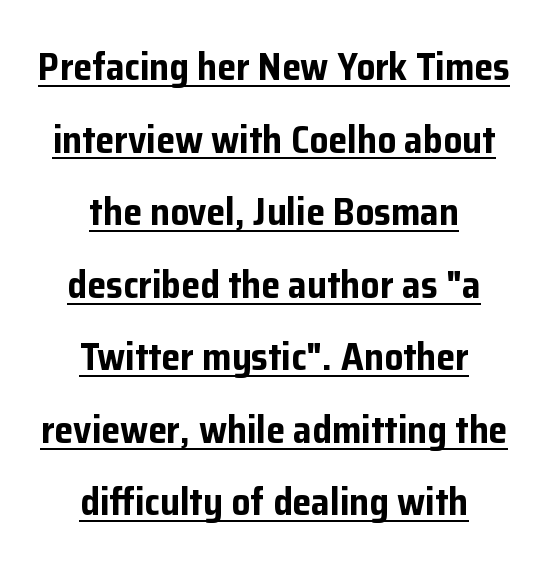
Q: Is the text bold? A: Yes.
Q: Is the text italic (slanted)? A: No, it is upright.
Q: Is the typeface a serif or a sans-serif typeface? A: Sans-serif.
Q: Is the text underlined? A: Yes.
Q: How is the paragraph aligned? A: Centered.
Q: Is the spacing between letters normal or unusually wide? A: Normal.
Q: Is the spacing between lines tight, normal or loose? A: Loose.
Q: Width (condensed, normal, or wide)? A: Normal.
Q: Stroke contrast? A: Low.
Q: x-height? A: Medium.
Q: Monospaced? A: No.
